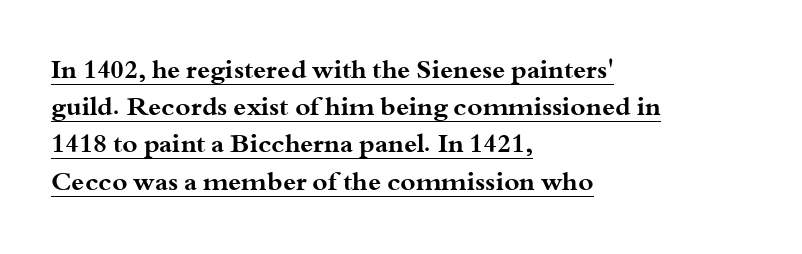
{"italic": "no", "bold": "yes", "underline": "yes", "align": "left", "line_spacing": "normal", "line_spacing_ratio": 1.43, "letter_spacing": "normal", "letter_spacing_em": 0.0, "glyph_px": 26}
